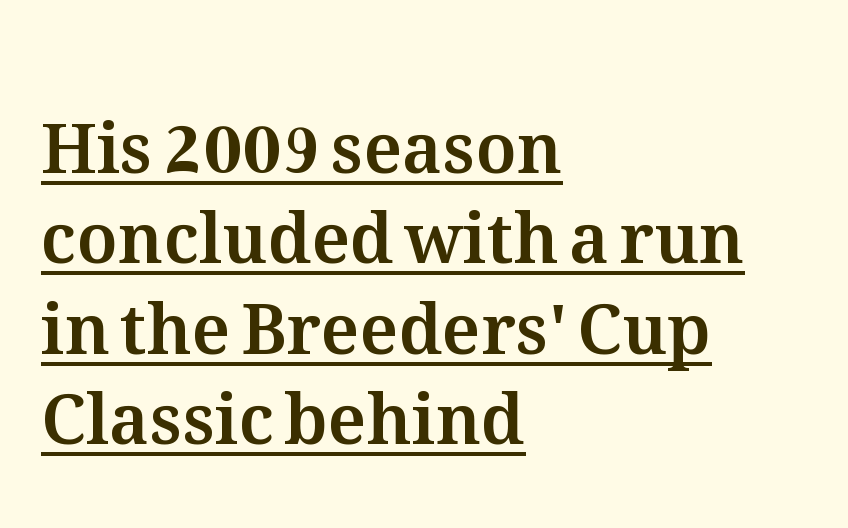
{"italic": "no", "width": "normal", "stroke_contrast": "medium", "x_height": "medium", "monospaced": "no", "underline": "yes", "align": "left", "line_spacing": "normal", "line_spacing_ratio": 1.31, "letter_spacing": "normal", "letter_spacing_em": 0.0, "glyph_px": 69}
